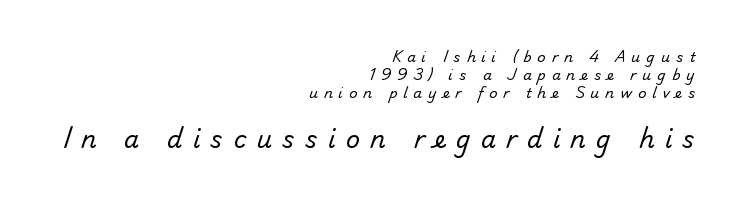
How are the letters spaced? Widely, with obvious added tracking. The zone under the glyphs is completely vacant. Weight class: somewhere from thin through regular. Reading down the block, your eye finds every line finishing at a fixed right position. The letters in the lower block stand taller than those in the block above.
